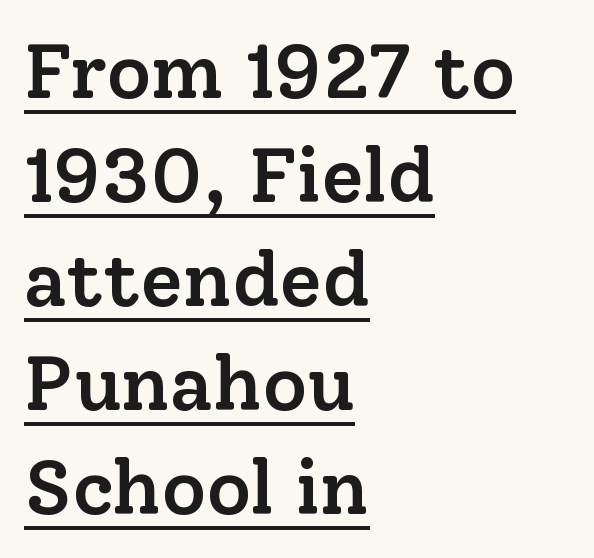
{"serif": "yes", "italic": "no", "bold": "semi", "weight": "semibold", "width": "normal", "stroke_contrast": "low", "x_height": "medium", "monospaced": "no", "underline": "yes", "align": "left", "line_spacing": "normal", "line_spacing_ratio": 1.35, "letter_spacing": "normal", "letter_spacing_em": 0.0, "glyph_px": 77}
